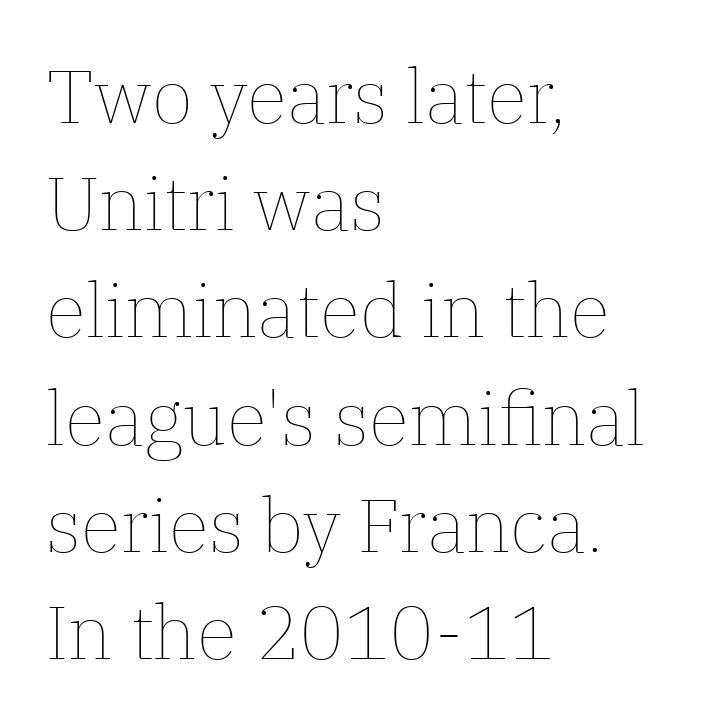
The image shows 75 px thin type, upright; set left-aligned, normal line spacing (1.43x), normal letter spacing, not underlined; low stroke contrast and a medium x-height.
